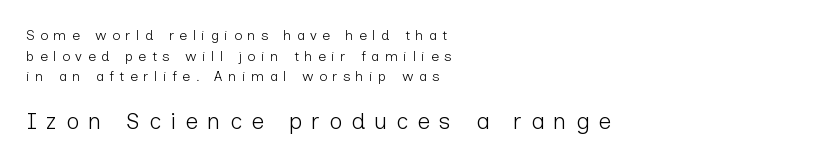
{"italic": "no", "bold": "no", "underline": "no", "align": "left", "line_spacing": "normal", "line_spacing_ratio": 1.48, "letter_spacing": "wide", "letter_spacing_em": 0.39, "larger_block": "second", "size_ratio": 1.64, "glyph_px": 23}
